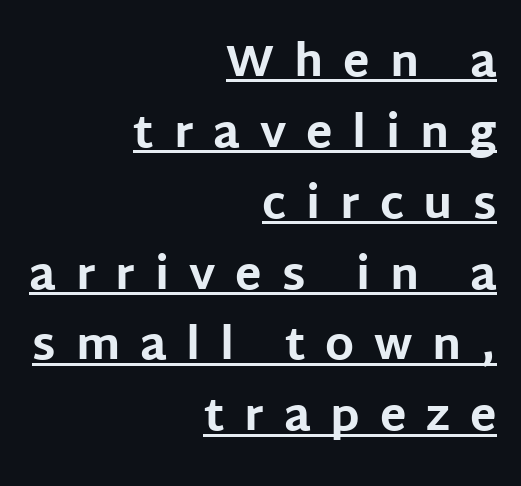
Do the characters align in a grid? No, the font is proportional. It's the straight-up-and-down kind of type. Students, observe the line beneath the letters — that is underlining. Typesetter's note: full bold, strokes at maximum text heaviness.
